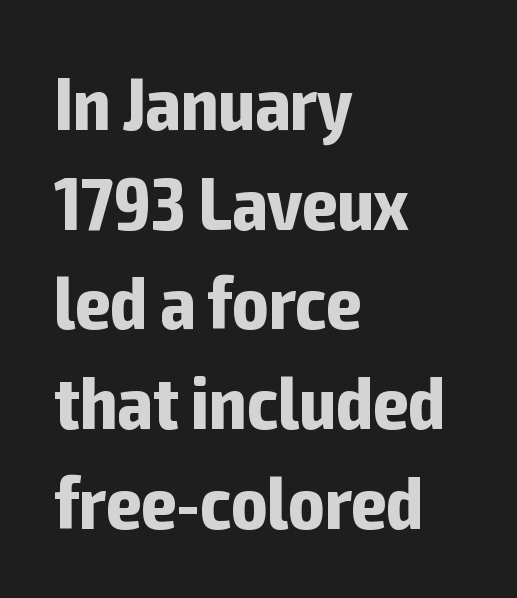
Q: Is the text bold? A: Yes.
Q: Is the text italic (slanted)? A: No, it is upright.
Q: Is the typeface a serif or a sans-serif typeface? A: Sans-serif.
Q: Is the text underlined? A: No.
Q: How is the paragraph aligned? A: Left-aligned.
Q: Is the spacing between letters normal or unusually wide? A: Normal.
Q: Is the spacing between lines tight, normal or loose? A: Normal.
Q: Width (condensed, normal, or wide)? A: Condensed.
Q: Stroke contrast? A: Low.
Q: x-height? A: Medium.
Q: Monospaced? A: No.
